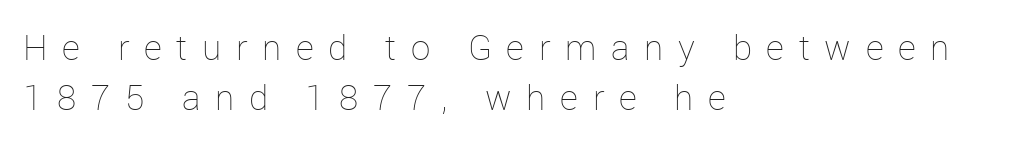
The image shows 35 px thin type, upright; set left-aligned, normal line spacing (1.42x), unusually wide letter spacing (+0.42 em), not underlined; low stroke contrast and a medium x-height.
